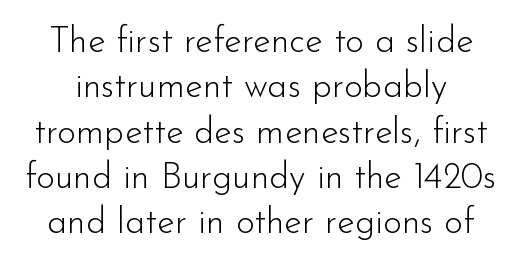
Characters follow at the spacing the type designer built in. A bare baseline throughout the passage. Quick note: not italic, upright. Does the type have serifs? No, each stem ends abruptly. The block of text has a typical density, with ordinary space between rows. Heaviness? Minimal to ordinary, like unemphasized prose.
